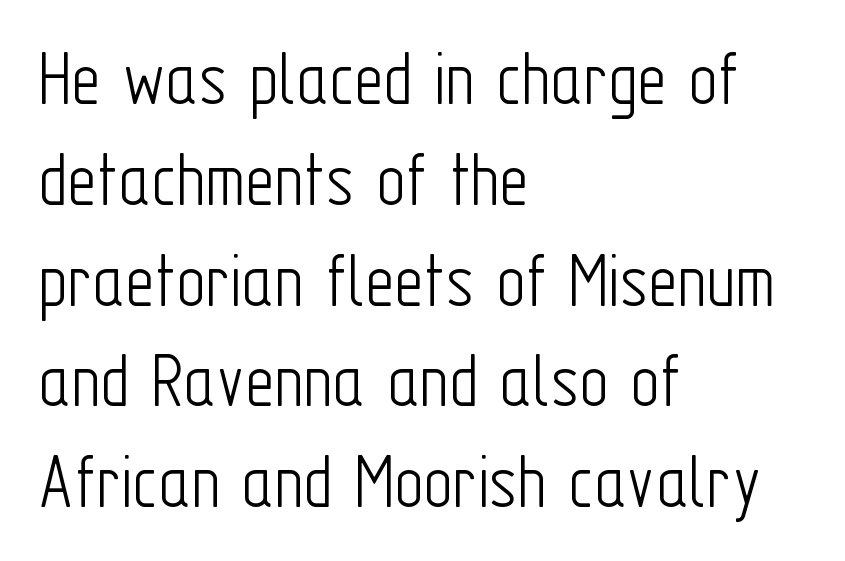
This rendering features lettering with no underline. Looks like regular typesetting: each glyph gets only the width it needs. Typographically, this falls in the sans-serif category. All the whitespace from short lines collects on the right. This rendering leaves character spacing at its baseline value. This is the regular roman posture of the typeface.
